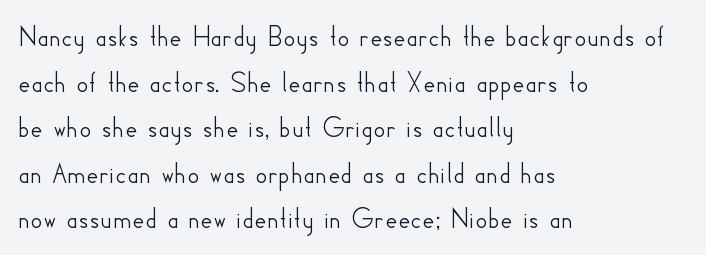
The passage shown has conventional tracking throughout. The specimen reads as upright at a glance. The rag falls on the right side of this text block. Here the designer chose a conventional face with non-uniform glyph widths.
